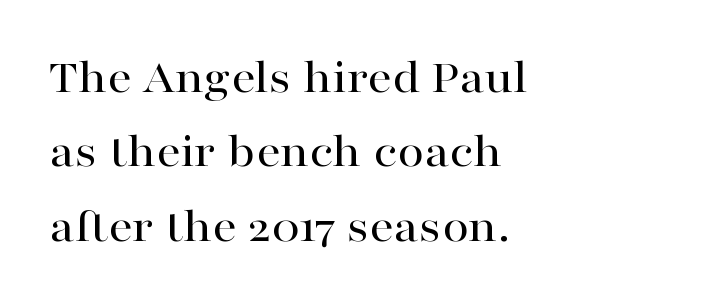
Q: Is the text italic (slanted)? A: No, it is upright.
Q: Is the typeface a serif or a sans-serif typeface? A: Serif.
Q: Is the text underlined? A: No.
Q: How is the paragraph aligned? A: Left-aligned.
Q: Is the spacing between letters normal or unusually wide? A: Normal.
Q: Is the spacing between lines tight, normal or loose? A: Normal.
Q: Width (condensed, normal, or wide)? A: Wide.
Q: Stroke contrast? A: High.
Q: x-height? A: Medium.
Q: Monospaced? A: No.
